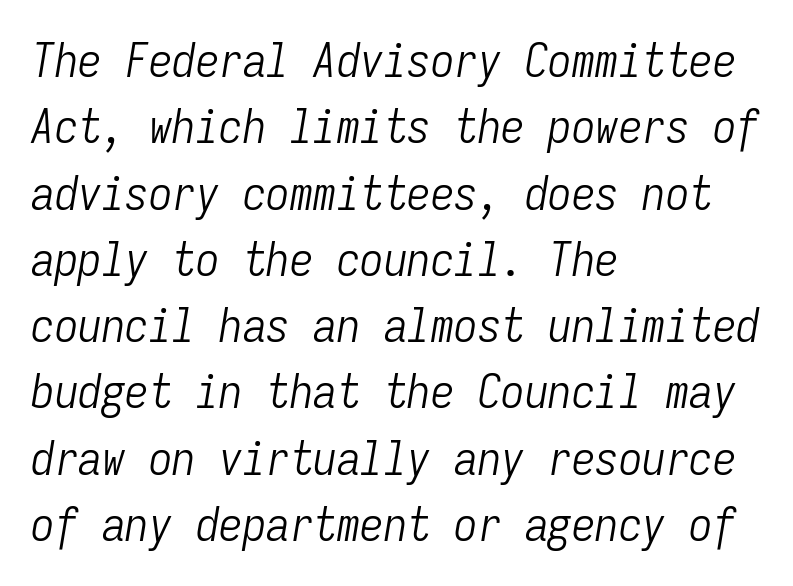
Q: Is the text bold? A: No.
Q: Is the text italic (slanted)? A: Yes, it leans right by about 9 degrees.
Q: Is the text underlined? A: No.
Q: How is the paragraph aligned? A: Left-aligned.
Q: Is the spacing between letters normal or unusually wide? A: Normal.
Q: Is the spacing between lines tight, normal or loose? A: Normal.
Q: Width (condensed, normal, or wide)? A: Condensed.
Q: Stroke contrast? A: Low.
Q: x-height? A: Medium.
Q: Monospaced? A: Yes.
